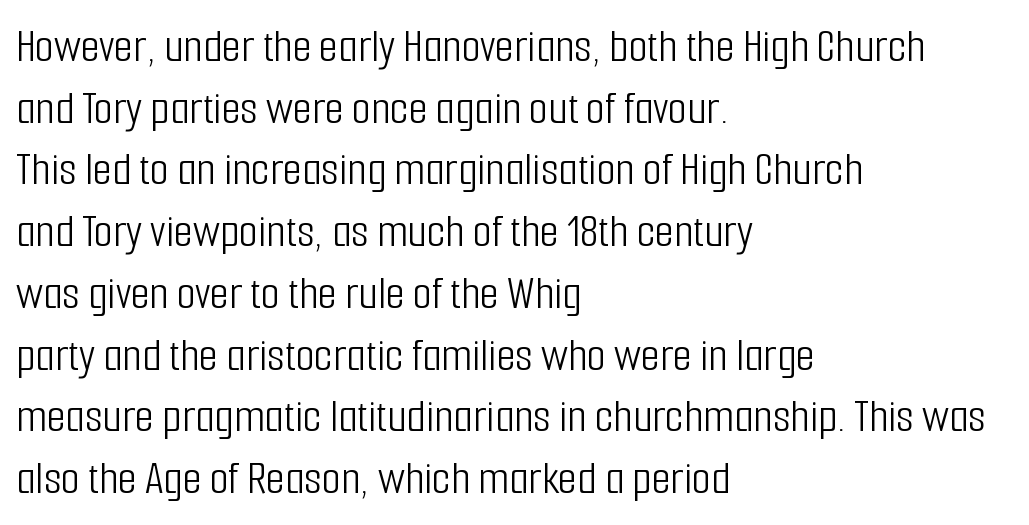
The image shows 49 px light, condensed sans-serif type, upright; set left-aligned, normal line spacing (1.26x), normal letter spacing, not underlined; low stroke contrast and a medium x-height.
